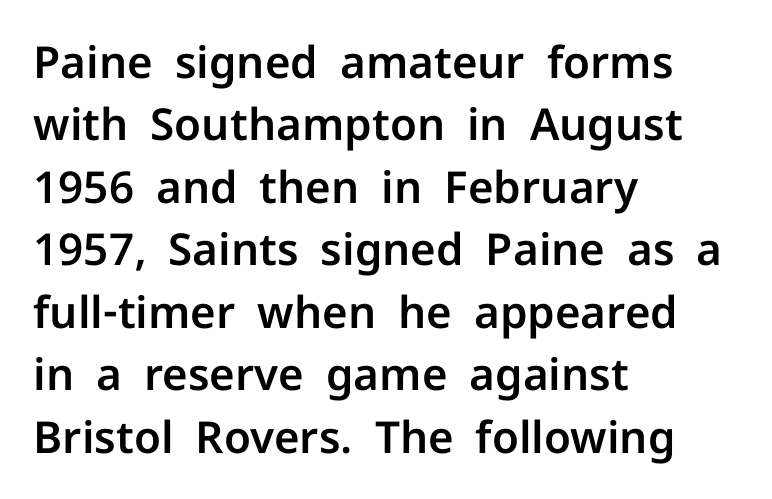
{"serif": "no", "italic": "no", "width": "normal", "stroke_contrast": "low", "x_height": "medium", "monospaced": "no", "underline": "no", "align": "left", "line_spacing": "normal", "line_spacing_ratio": 1.42, "letter_spacing": "normal", "letter_spacing_em": 0.0, "glyph_px": 44}
